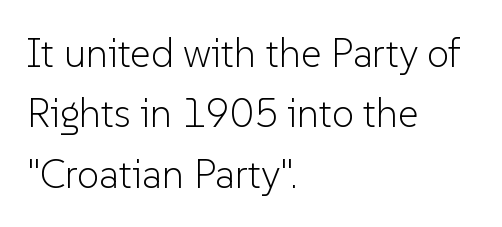
{"serif": "no", "italic": "no", "bold": "no", "weight": "light", "width": "normal", "stroke_contrast": "low", "x_height": "medium", "monospaced": "no", "underline": "no", "align": "left", "line_spacing": "normal", "line_spacing_ratio": 1.51, "letter_spacing": "normal", "letter_spacing_em": 0.0, "glyph_px": 40}
